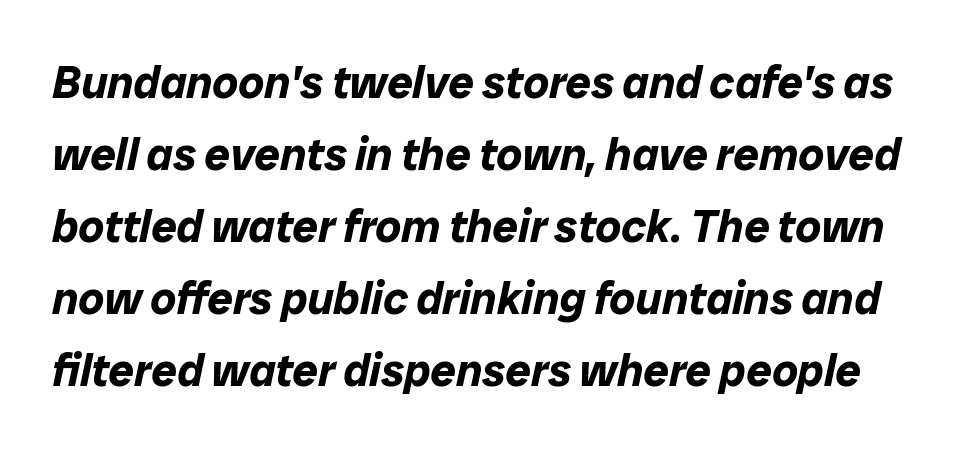
{"italic": "yes", "lean": "right", "slant_degrees": 12, "bold": "yes", "weight": "bold", "width": "normal", "stroke_contrast": "low", "x_height": "medium", "monospaced": "no", "underline": "no", "line_spacing": "normal", "line_spacing_ratio": 1.6, "letter_spacing": "normal", "letter_spacing_em": 0.0, "glyph_px": 45}
